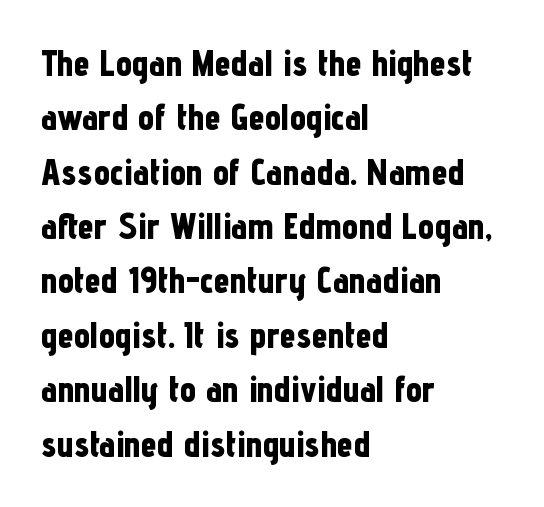
The image shows 36 px bold, condensed sans-serif type, upright; set left-aligned, normal line spacing (1.51x), normal letter spacing, not underlined; low stroke contrast and a medium x-height.
